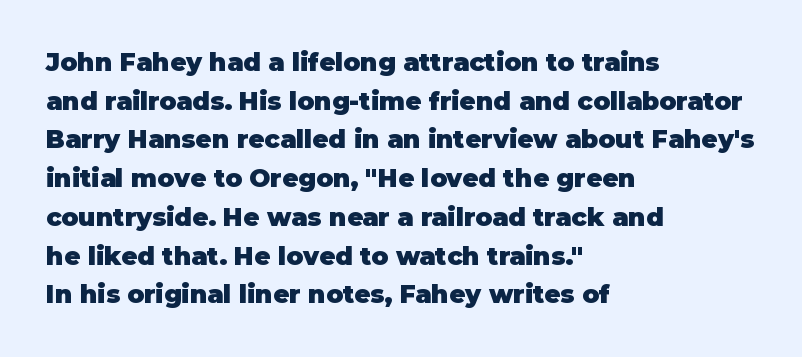
Q: Is the text bold? A: Yes.
Q: Is the text italic (slanted)? A: No, it is upright.
Q: Is the text underlined? A: No.
Q: How is the paragraph aligned? A: Left-aligned.
Q: Is the spacing between letters normal or unusually wide? A: Normal.
Q: Is the spacing between lines tight, normal or loose? A: Normal.
